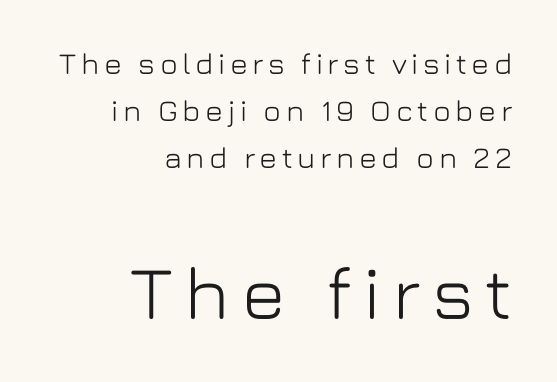
The image shows 75 px sans-serif type, upright; set right-aligned, normal line spacing (1.57x), not underlined; the second (bottom) block is 2.5x larger; low stroke contrast and a medium x-height.
